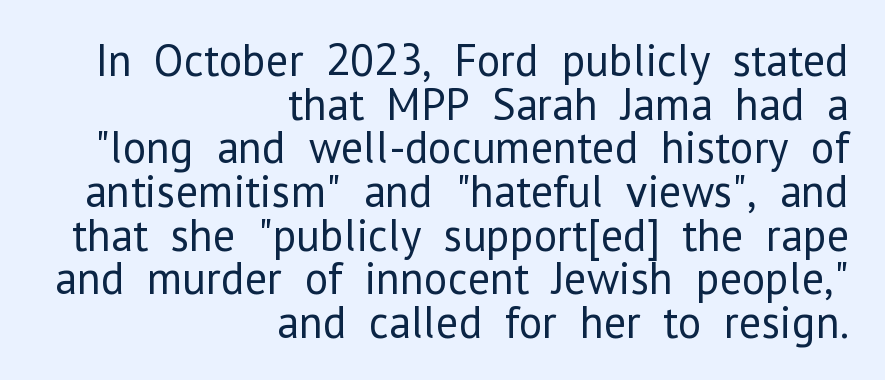
{"serif": "no", "italic": "no", "bold": "no", "weight": "regular", "width": "normal", "stroke_contrast": "low", "x_height": "medium", "monospaced": "no", "underline": "no", "align": "right", "line_spacing": "tight", "line_spacing_ratio": 0.97, "letter_spacing": "normal", "letter_spacing_em": 0.0, "glyph_px": 45}
